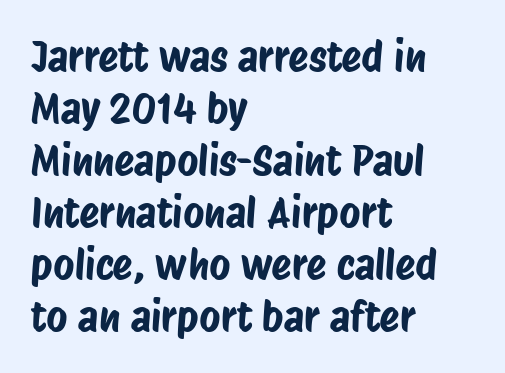
{"serif": "no", "width": "condensed", "stroke_contrast": "low", "x_height": "large", "monospaced": "no", "underline": "no", "align": "left", "line_spacing": "normal", "line_spacing_ratio": 1.27, "letter_spacing": "normal", "letter_spacing_em": 0.0, "glyph_px": 41}
